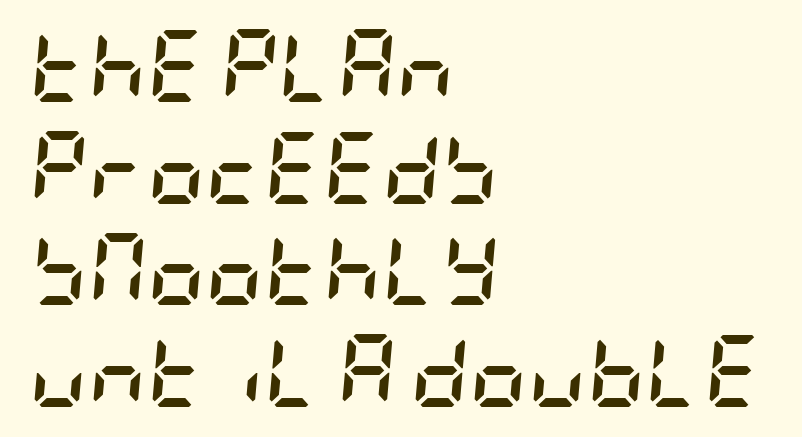
Q: Is the text bold? A: Yes.
Q: Is the text italic (slanted)? A: Yes, it leans right by about 5 degrees.
Q: Is the text underlined? A: No.
Q: How is the paragraph aligned? A: Left-aligned.
Q: Is the spacing between letters normal or unusually wide? A: Normal.
Q: Is the spacing between lines tight, normal or loose? A: Normal.
Q: Width (condensed, normal, or wide)? A: Condensed.
Q: Stroke contrast? A: Low.
Q: x-height? A: Large.
